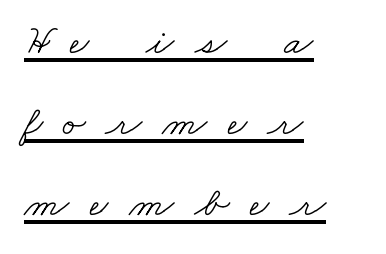
{"serif": "yes", "bold": "no", "weight": "light", "width": "wide", "stroke_contrast": "low", "x_height": "small", "monospaced": "no", "underline": "yes", "align": "left", "line_spacing": "loose", "line_spacing_ratio": 1.93, "letter_spacing": "wide", "letter_spacing_em": 0.48, "glyph_px": 42}
